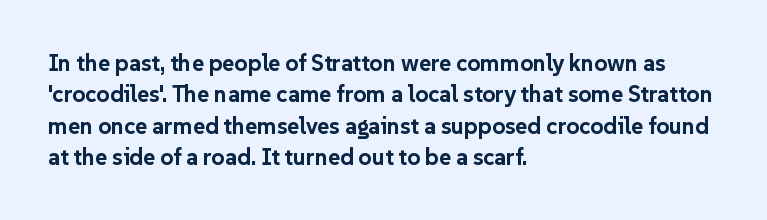
The image shows 23 px bold type, upright; set left-aligned, normal line spacing (1.36x), normal letter spacing, not underlined.
